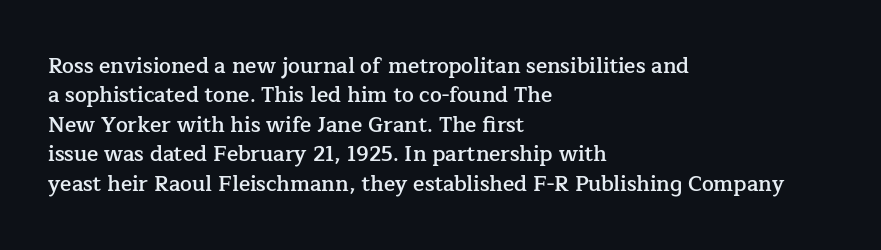
The image shows 21 px text type, upright; set left-aligned, normal line spacing (1.4x), normal letter spacing, not underlined.
